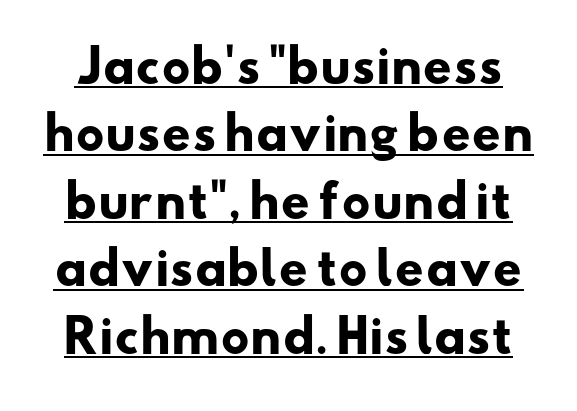
{"serif": "no", "bold": "yes", "weight": "heavy", "width": "wide", "stroke_contrast": "low", "x_height": "small", "monospaced": "no", "underline": "yes", "line_spacing": "normal", "line_spacing_ratio": 1.5, "letter_spacing": "normal", "letter_spacing_em": 0.0, "glyph_px": 45}
